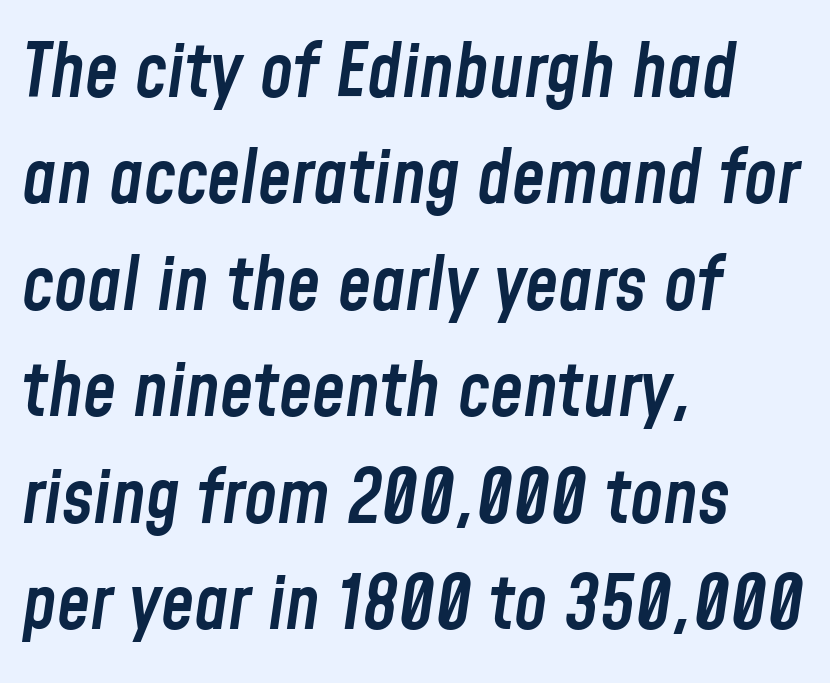
Lines of text with bare space underneath. Emphasis by weight is partial: semibold. A typesetter would call this zero additional tracking. This sample has the flowing, uneven cadence of proportional lettering. Tall strokes in this sample are angled rather than plumb.
